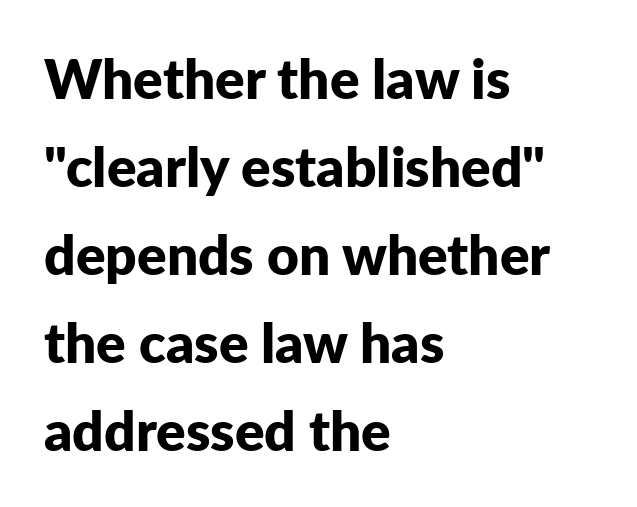
The image shows 55 px bold sans-serif type, upright; set left-aligned, normal line spacing (1.6x), normal letter spacing, not underlined; low stroke contrast and a medium x-height.
